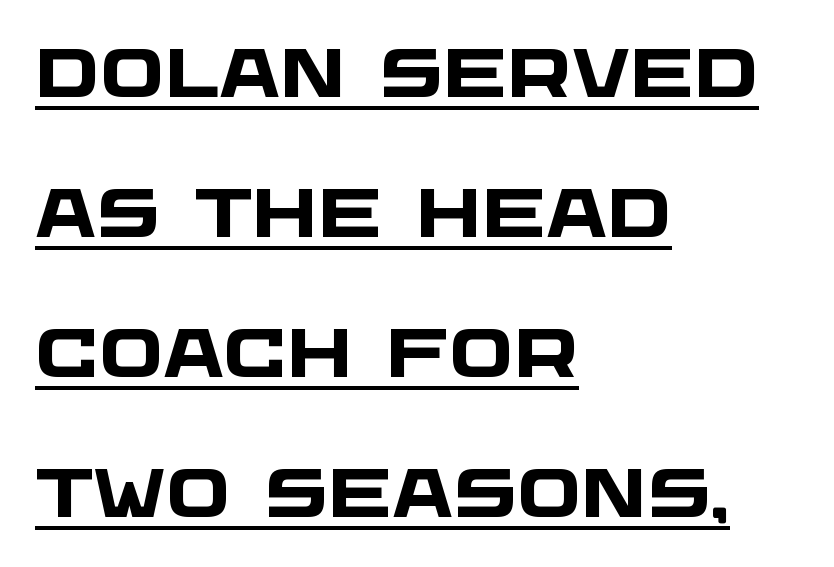
Q: Is the text bold? A: Yes.
Q: Is the typeface a serif or a sans-serif typeface? A: Sans-serif.
Q: Is the text underlined? A: Yes.
Q: How is the paragraph aligned? A: Left-aligned.
Q: Is the spacing between letters normal or unusually wide? A: Normal.
Q: Is the spacing between lines tight, normal or loose? A: Loose.
Q: Width (condensed, normal, or wide)? A: Wide.
Q: Stroke contrast? A: Low.
Q: x-height? A: Large.
Q: Monospaced? A: No.
